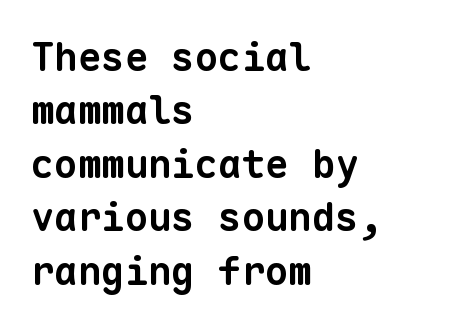
The image shows 39 px bold sans-serif type, monospaced; set left-aligned, normal line spacing (1.37x), normal letter spacing, not underlined; low stroke contrast and a medium x-height.
